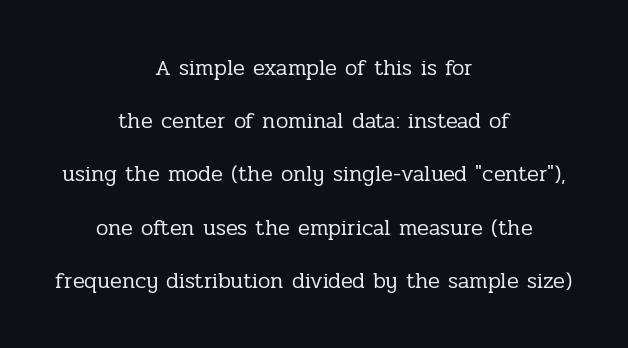
The image shows 22 px text type, upright; set centered, loose line spacing (2.42x), normal letter spacing, not underlined.
